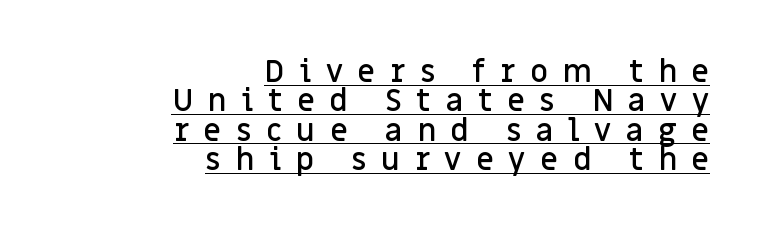
The image shows 31 px semibold sans-serif type, upright; set right-aligned, tight line spacing (0.95x), unusually wide letter spacing (+0.47 em), underlined; low stroke contrast and a large x-height.
